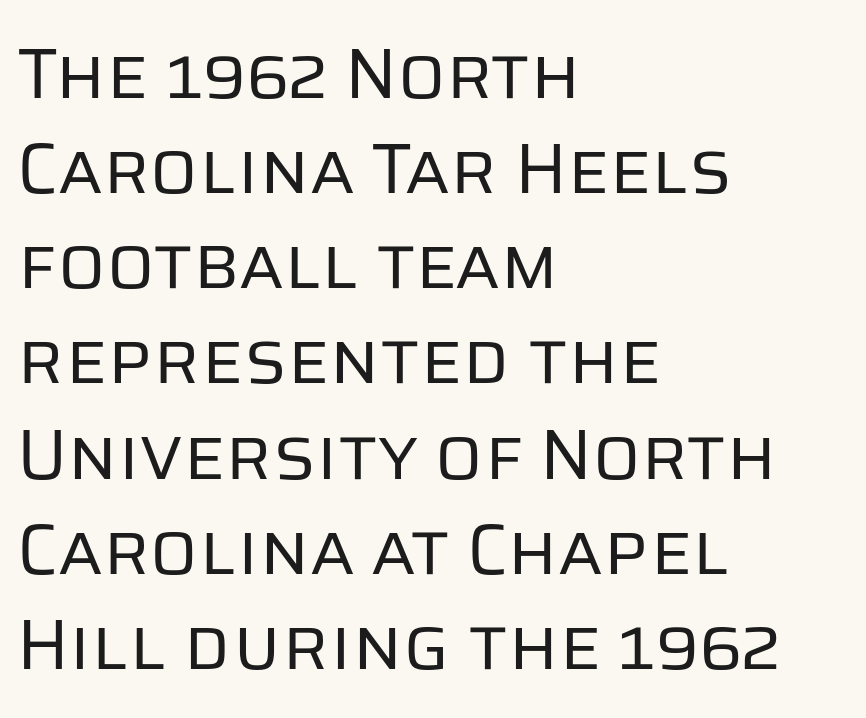
Q: Is the text bold? A: No.
Q: Is the text italic (slanted)? A: No, it is upright.
Q: Is the typeface a serif or a sans-serif typeface? A: Sans-serif.
Q: Is the text underlined? A: No.
Q: How is the paragraph aligned? A: Left-aligned.
Q: Is the spacing between letters normal or unusually wide? A: Normal.
Q: Is the spacing between lines tight, normal or loose? A: Normal.
Q: Width (condensed, normal, or wide)? A: Normal.
Q: Stroke contrast? A: Low.
Q: x-height? A: Large.
Q: Monospaced? A: No.
